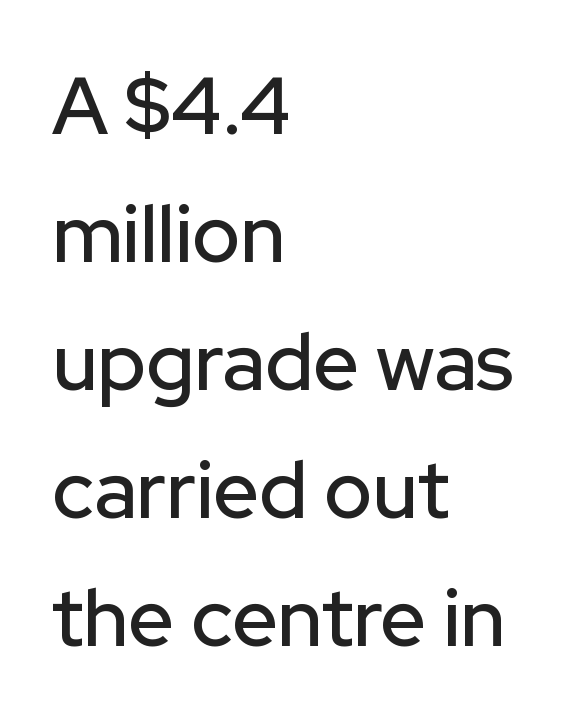
Q: Is the text italic (slanted)? A: No, it is upright.
Q: Is the typeface a serif or a sans-serif typeface? A: Sans-serif.
Q: Is the text underlined? A: No.
Q: How is the paragraph aligned? A: Left-aligned.
Q: Is the spacing between letters normal or unusually wide? A: Normal.
Q: Is the spacing between lines tight, normal or loose? A: Normal.
Q: Width (condensed, normal, or wide)? A: Normal.
Q: Stroke contrast? A: Low.
Q: x-height? A: Medium.
Q: Monospaced? A: No.
